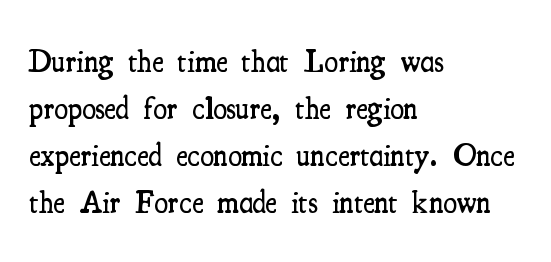
{"serif": "yes", "italic": "no", "bold": "semi", "weight": "semibold", "width": "condensed", "stroke_contrast": "medium", "x_height": "small", "monospaced": "no", "underline": "no", "align": "left", "line_spacing": "normal", "line_spacing_ratio": 1.52, "letter_spacing": "normal", "letter_spacing_em": 0.0, "glyph_px": 31}
